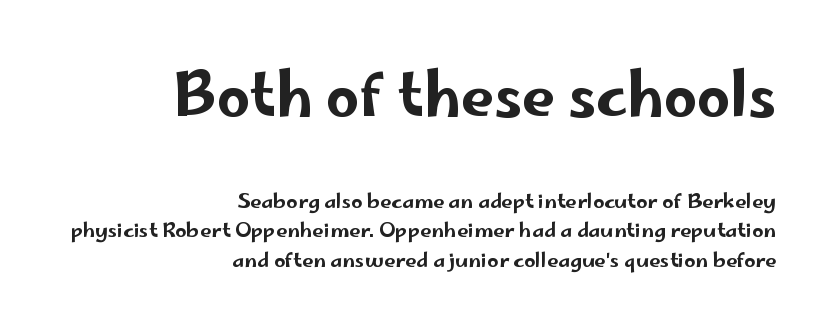
Q: Is the text italic (slanted)? A: No, it is upright.
Q: Is the typeface a serif or a sans-serif typeface? A: Sans-serif.
Q: Is the text underlined? A: No.
Q: How is the paragraph aligned? A: Right-aligned.
Q: Is the spacing between letters normal or unusually wide? A: Normal.
Q: Is the spacing between lines tight, normal or loose? A: Normal.
Q: Which block of text is set in a larger size, the first (top) or the second (bottom)? A: The first (top) one.
Q: Width (condensed, normal, or wide)? A: Wide.
Q: Stroke contrast? A: Low.
Q: x-height? A: Small.
Q: Monospaced? A: No.
